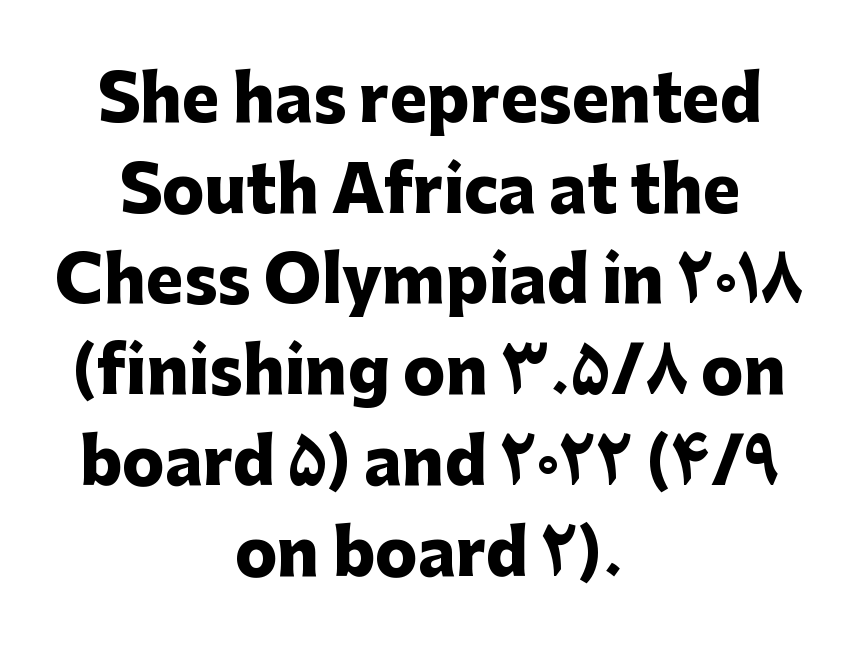
The image shows 63 px heavy sans-serif type, upright; set centered, normal line spacing (1.44x), normal letter spacing, not underlined; low stroke contrast and a medium x-height.
